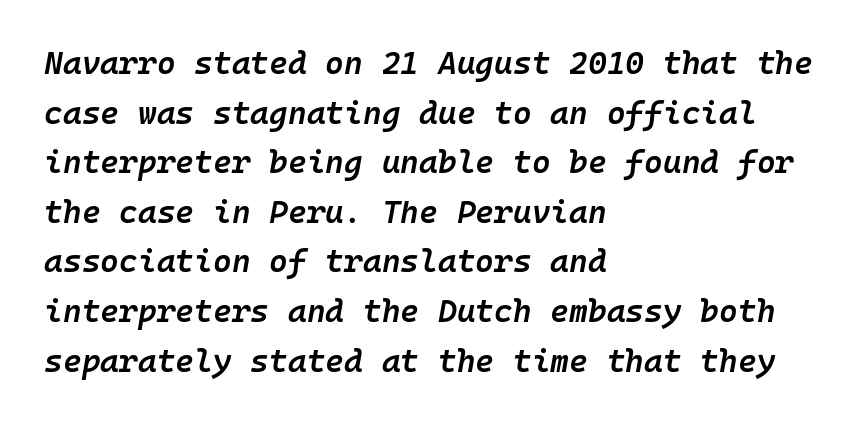
Each new line begins a customary step beneath the previous one. You could count columns in this text — the font is strictly monospaced. Students, this is semibold: more ink than regular, less than bold. Posture: slanted.
